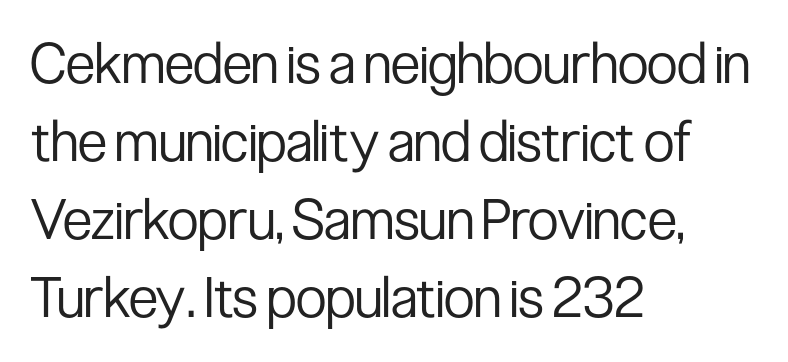
Q: Is the text bold? A: No.
Q: Is the text italic (slanted)? A: No, it is upright.
Q: Is the typeface a serif or a sans-serif typeface? A: Sans-serif.
Q: Is the text underlined? A: No.
Q: How is the paragraph aligned? A: Left-aligned.
Q: Is the spacing between letters normal or unusually wide? A: Normal.
Q: Is the spacing between lines tight, normal or loose? A: Normal.
Q: Width (condensed, normal, or wide)? A: Condensed.
Q: Stroke contrast? A: Low.
Q: x-height? A: Medium.
Q: Monospaced? A: No.
